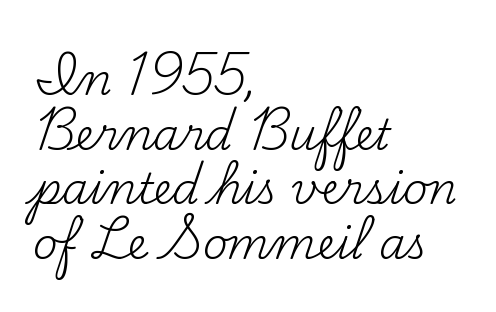
{"serif": "yes", "bold": "no", "weight": "regular", "width": "normal", "stroke_contrast": "medium", "x_height": "small", "monospaced": "no", "underline": "no", "align": "left", "line_spacing": "normal", "line_spacing_ratio": 1.27, "letter_spacing": "normal", "letter_spacing_em": 0.0, "glyph_px": 43}
